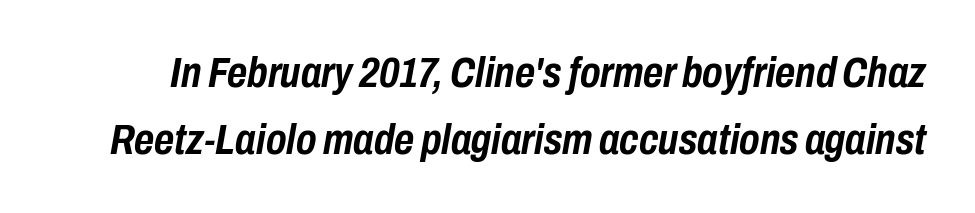
Q: Is the text bold? A: Yes.
Q: Is the text italic (slanted)? A: Yes, it leans right by about 10 degrees.
Q: Is the text underlined? A: No.
Q: Is the spacing between letters normal or unusually wide? A: Normal.
Q: Is the spacing between lines tight, normal or loose? A: Normal.
Q: Width (condensed, normal, or wide)? A: Condensed.
Q: Stroke contrast? A: Low.
Q: x-height? A: Medium.
Q: Monospaced? A: No.
